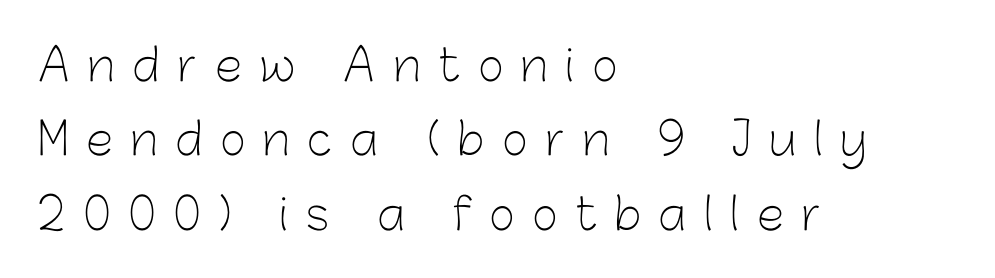
{"serif": "no", "italic": "no", "bold": "no", "weight": "light", "width": "normal", "stroke_contrast": "low", "x_height": "medium", "monospaced": "no", "underline": "no", "align": "left", "line_spacing": "normal", "line_spacing_ratio": 1.69, "letter_spacing": "wide", "letter_spacing_em": 0.41, "glyph_px": 44}
